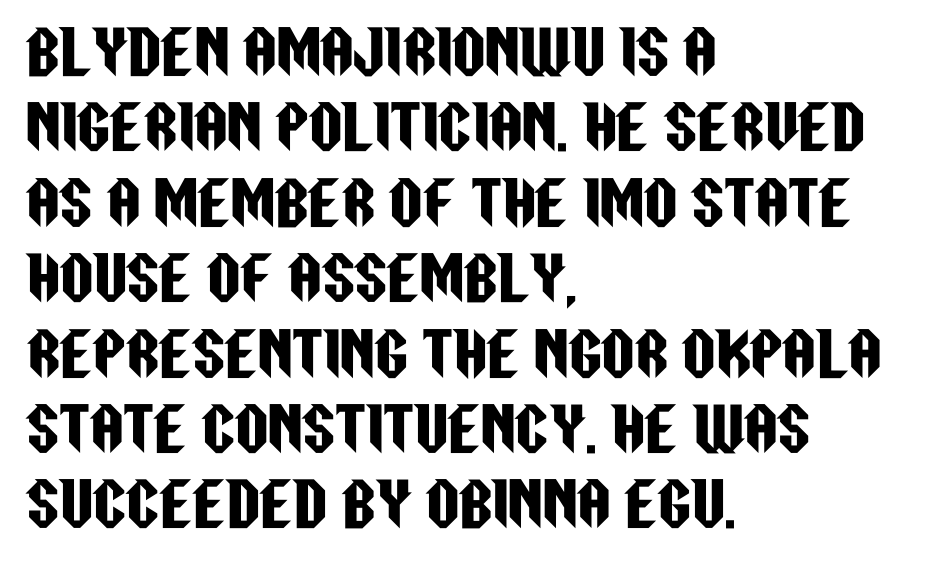
Normally led — the rows are evenly, conventionally spaced. Character widths vary here, with narrow letters taking less room than wide ones. Each line starts at the same left margin while the right side varies. Underlining? Definitely not there. A typesetter would label this face a sans. Does the lettering tilt? It doesn't — this is upright.
